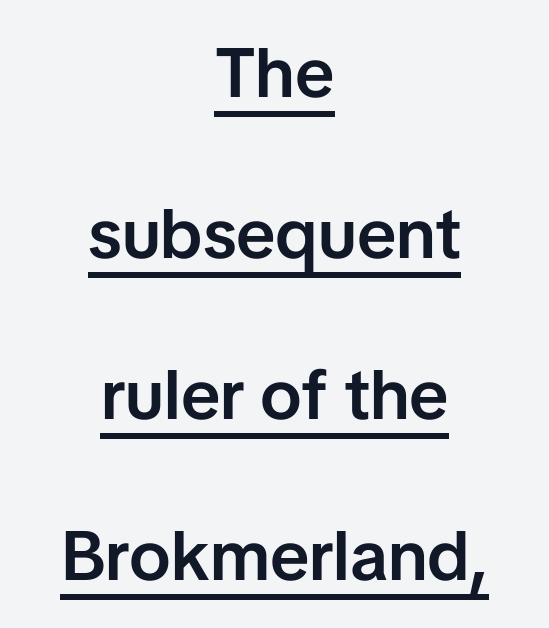
Q: Is the text bold? A: Semi-bold.
Q: Is the text italic (slanted)? A: No, it is upright.
Q: Is the typeface a serif or a sans-serif typeface? A: Sans-serif.
Q: Is the text underlined? A: Yes.
Q: How is the paragraph aligned? A: Centered.
Q: Is the spacing between letters normal or unusually wide? A: Normal.
Q: Is the spacing between lines tight, normal or loose? A: Loose.
Q: Width (condensed, normal, or wide)? A: Normal.
Q: Stroke contrast? A: Low.
Q: x-height? A: Medium.
Q: Monospaced? A: No.
